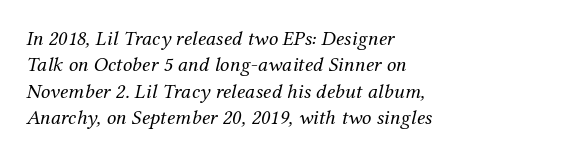
Q: Is the text bold? A: No.
Q: Is the text italic (slanted)? A: Yes, it leans right by about 12 degrees.
Q: Is the text underlined? A: No.
Q: How is the paragraph aligned? A: Left-aligned.
Q: Is the spacing between letters normal or unusually wide? A: Normal.
Q: Is the spacing between lines tight, normal or loose? A: Normal.
